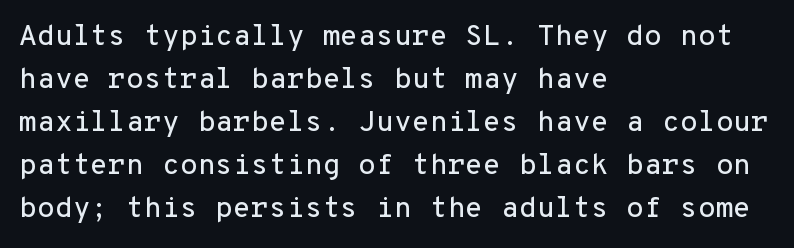
Q: Is the text italic (slanted)? A: No, it is upright.
Q: Is the typeface a serif or a sans-serif typeface? A: Sans-serif.
Q: Is the text underlined? A: No.
Q: How is the paragraph aligned? A: Left-aligned.
Q: Is the spacing between letters normal or unusually wide? A: Normal.
Q: Is the spacing between lines tight, normal or loose? A: Normal.
Q: Width (condensed, normal, or wide)? A: Normal.
Q: Stroke contrast? A: Low.
Q: x-height? A: Medium.
Q: Monospaced? A: Yes.
